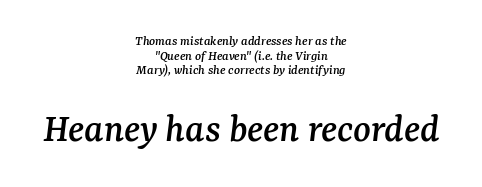
Q: Is the text italic (slanted)? A: Yes, it leans right by about 7 degrees.
Q: Is the typeface a serif or a sans-serif typeface? A: Serif.
Q: Is the text underlined? A: No.
Q: How is the paragraph aligned? A: Centered.
Q: Is the spacing between letters normal or unusually wide? A: Normal.
Q: Is the spacing between lines tight, normal or loose? A: Tight.
Q: Which block of text is set in a larger size, the first (top) or the second (bottom)? A: The second (bottom) one.
Q: Width (condensed, normal, or wide)? A: Normal.
Q: Stroke contrast? A: Medium.
Q: x-height? A: Medium.
Q: Monospaced? A: No.
